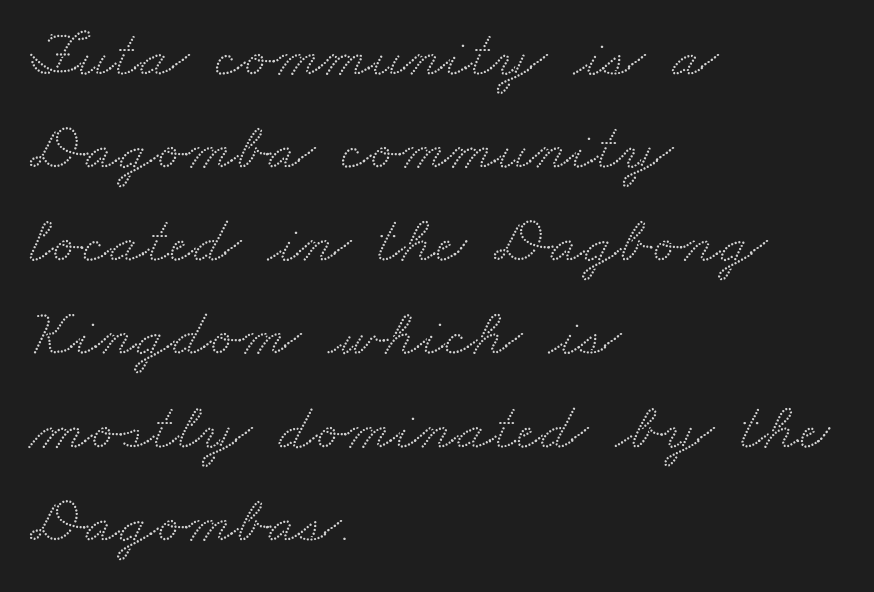
{"serif": "yes", "width": "wide", "stroke_contrast": "medium", "x_height": "small", "monospaced": "no", "underline": "no", "align": "left", "line_spacing": "normal", "line_spacing_ratio": 1.39, "letter_spacing": "normal", "letter_spacing_em": 0.0, "glyph_px": 67}
